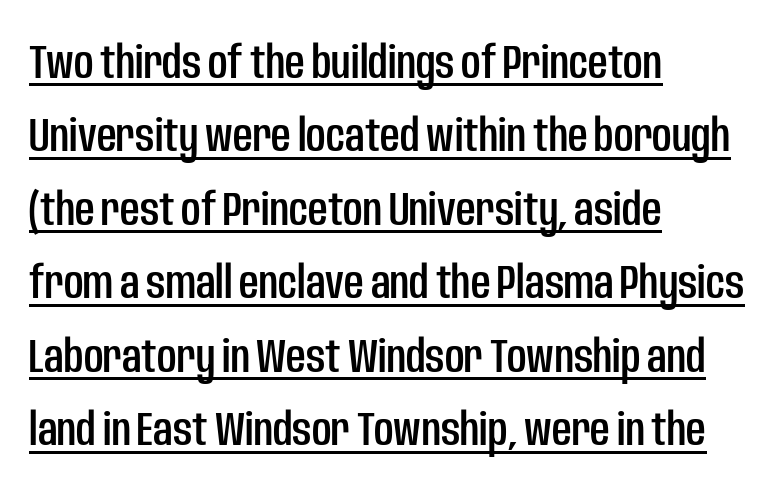
{"serif": "no", "italic": "no", "width": "condensed", "stroke_contrast": "low", "x_height": "large", "monospaced": "no", "underline": "yes", "align": "left", "line_spacing": "normal", "line_spacing_ratio": 1.53, "letter_spacing": "normal", "letter_spacing_em": 0.0, "glyph_px": 48}
